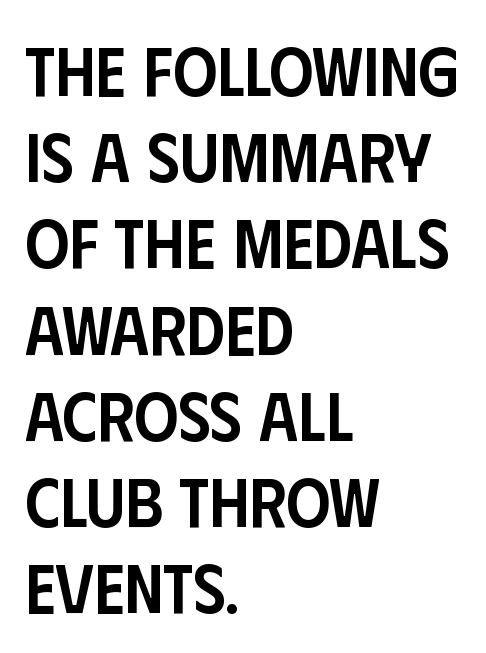
Q: Is the text bold? A: Semi-bold.
Q: Is the text italic (slanted)? A: No, it is upright.
Q: Is the typeface a serif or a sans-serif typeface? A: Sans-serif.
Q: Is the text underlined? A: No.
Q: How is the paragraph aligned? A: Left-aligned.
Q: Is the spacing between letters normal or unusually wide? A: Normal.
Q: Is the spacing between lines tight, normal or loose? A: Normal.
Q: Width (condensed, normal, or wide)? A: Condensed.
Q: Stroke contrast? A: Low.
Q: x-height? A: Large.
Q: Monospaced? A: No.
